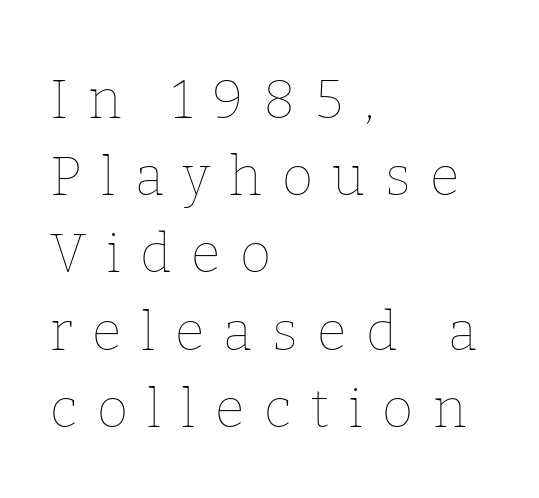
Does extra space separate the letters? Yes, quite a lot of it. Is the block centered? No — it sits flush against the left margin. A typesetter would call this leading conventional body-copy spacing. A clean baseline with only descenders dipping below it.
